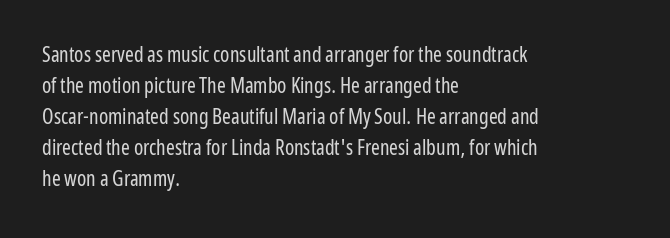
Q: Is the text bold? A: No.
Q: Is the text italic (slanted)? A: No, it is upright.
Q: Is the text underlined? A: No.
Q: How is the paragraph aligned? A: Left-aligned.
Q: Is the spacing between letters normal or unusually wide? A: Normal.
Q: Is the spacing between lines tight, normal or loose? A: Normal.
